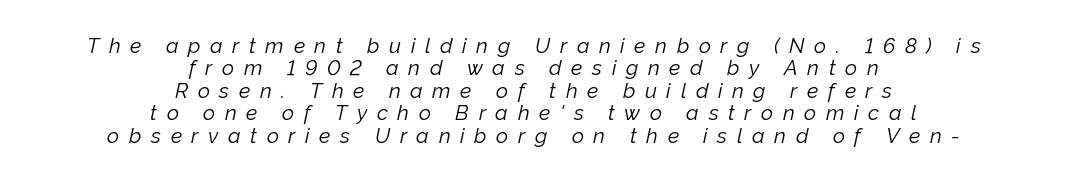
The image shows 21 px text type, italic (leaning right); set centered, tight line spacing (1.07x), unusually wide letter spacing (+0.46 em), not underlined.
